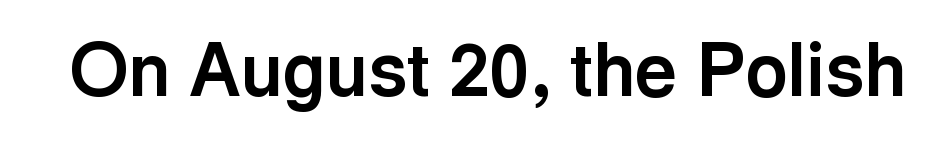
{"serif": "no", "italic": "no", "bold": "yes", "weight": "bold", "width": "normal", "x_height": "medium", "monospaced": "no", "underline": "no", "letter_spacing": "normal", "letter_spacing_em": 0.0, "glyph_px": 73}
